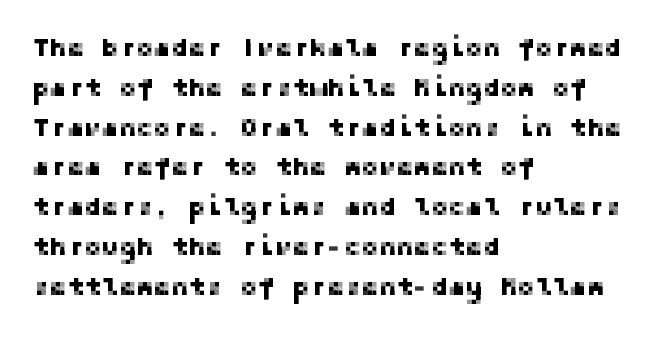
{"italic": "no", "underline": "no", "align": "left", "line_spacing": "normal", "line_spacing_ratio": 1.53, "letter_spacing": "normal", "letter_spacing_em": 0.0, "glyph_px": 26}
